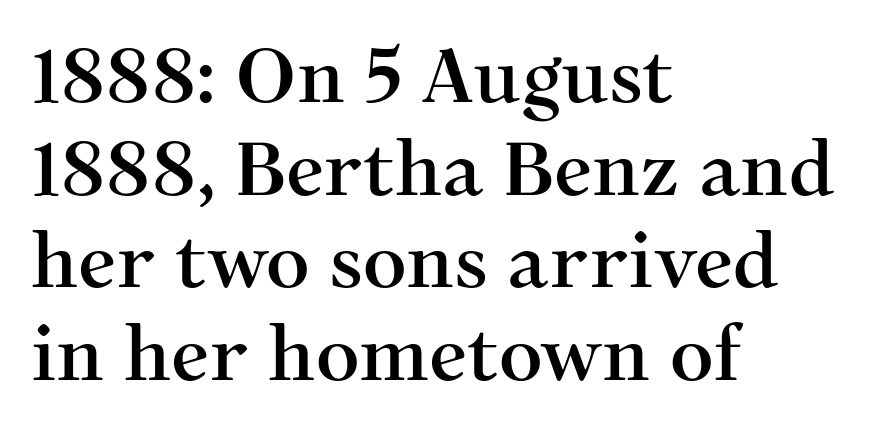
Nobody drew a line under any word here. The designer went with a serif here, giving each stem small feet. Every stem runs plumb, perpendicular to the baseline. Tracking here is standard; glyphs follow each other at the usual distance. The rag falls on the right side of this text block. This sample has the flowing, uneven cadence of proportional lettering.
